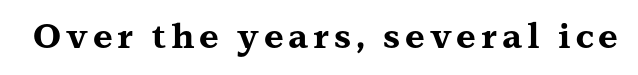
The image shows 34 px bold, wide serif type, upright; set not underlined; medium stroke contrast and a medium x-height.
